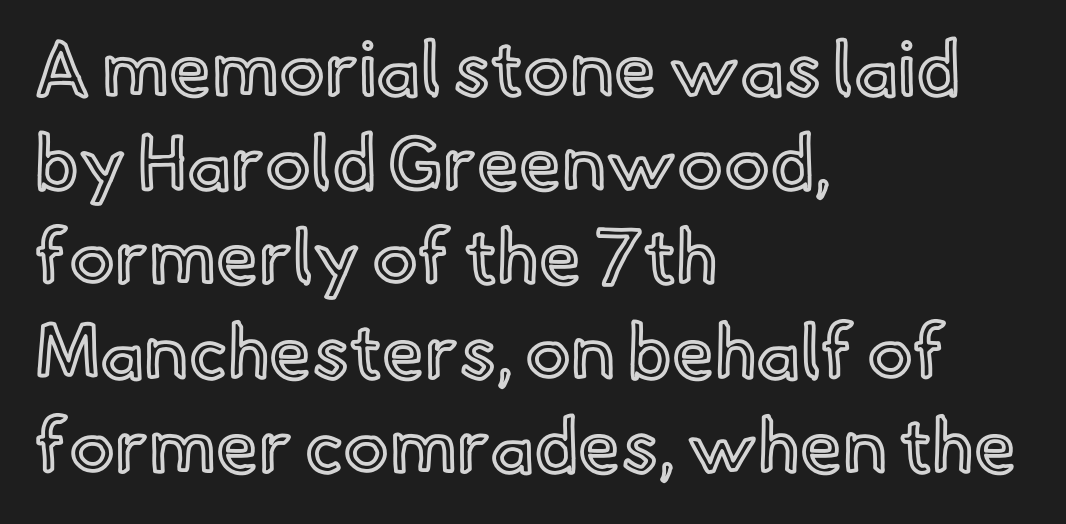
{"italic": "no", "width": "normal", "x_height": "small", "monospaced": "no", "underline": "no", "align": "left", "line_spacing_ratio": 1.24, "letter_spacing": "normal", "letter_spacing_em": 0.0, "glyph_px": 76}
